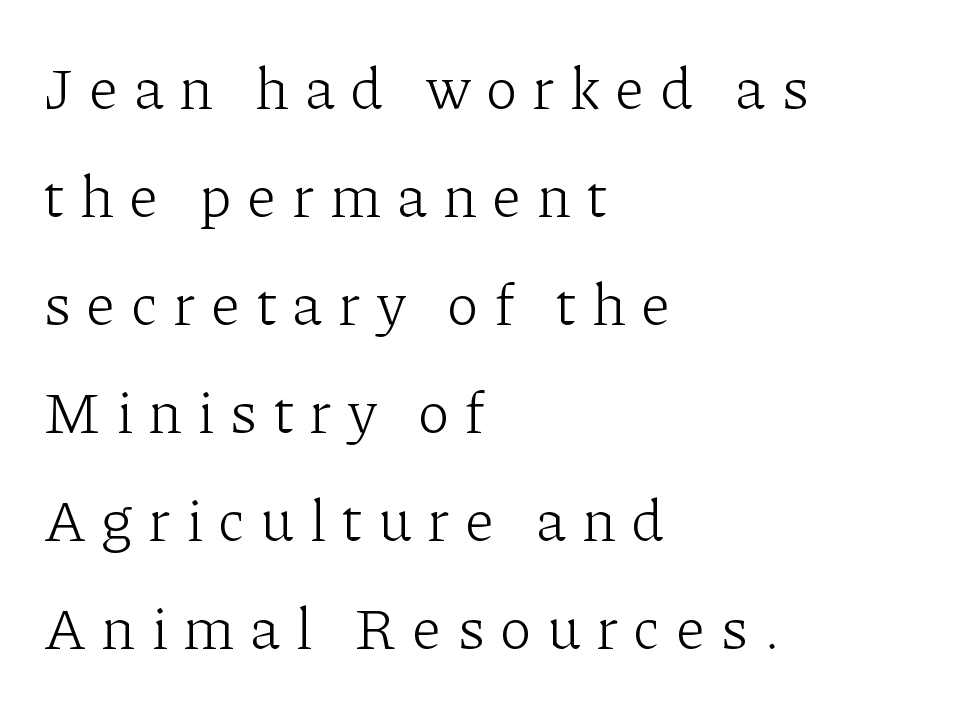
You could not count columns in this text — the font is proportionally spaced. Small tapered or slab feet sit at the stroke ends, so this counts as serif. The space directly below the letters is spotless. How are the letters spaced? Widely, with obvious added tracking. These lines were composed using upright roman letters. The rag falls on the right side of this text block.
